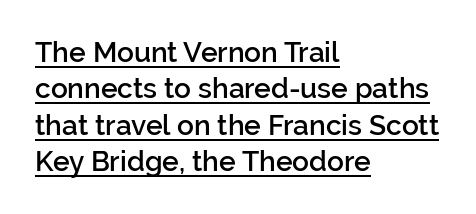
Q: Is the text bold? A: Semi-bold.
Q: Is the text italic (slanted)? A: No, it is upright.
Q: Is the typeface a serif or a sans-serif typeface? A: Sans-serif.
Q: Is the text underlined? A: Yes.
Q: How is the paragraph aligned? A: Left-aligned.
Q: Is the spacing between letters normal or unusually wide? A: Normal.
Q: Is the spacing between lines tight, normal or loose? A: Normal.
Q: Width (condensed, normal, or wide)? A: Normal.
Q: Stroke contrast? A: Low.
Q: x-height? A: Medium.
Q: Monospaced? A: No.
